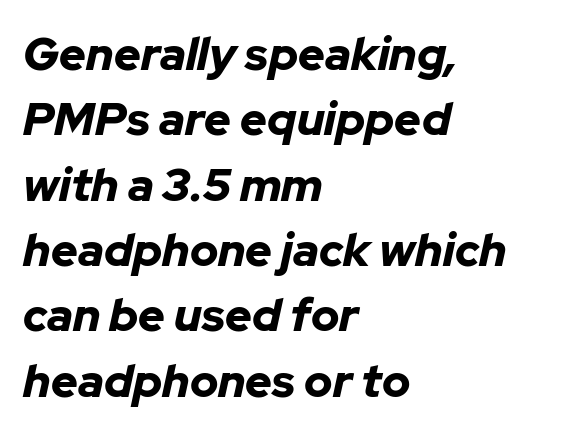
{"italic": "yes", "lean": "right", "slant_degrees": 12, "bold": "yes", "weight": "bold", "width": "normal", "stroke_contrast": "low", "x_height": "medium", "monospaced": "no", "underline": "no", "align": "left", "line_spacing": "normal", "line_spacing_ratio": 1.42, "letter_spacing": "normal", "letter_spacing_em": 0.0, "glyph_px": 46}
